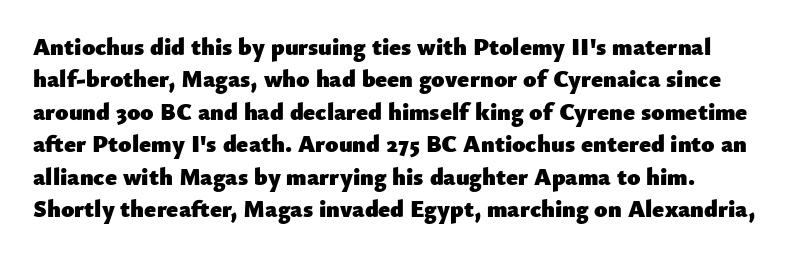
{"italic": "no", "bold": "yes", "underline": "no", "line_spacing": "normal", "line_spacing_ratio": 1.35, "letter_spacing": "normal", "letter_spacing_em": 0.0, "glyph_px": 24}
